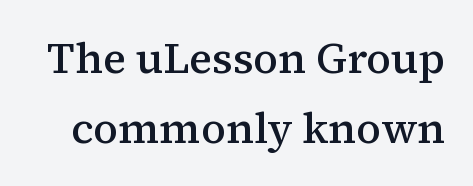
Each letter keeps its own natural width here, so spacing adapts to shape. The font's upright variant was chosen for this text. Type style note: has serifs. Look at the tracking — it's just the regular setting, nothing added.
